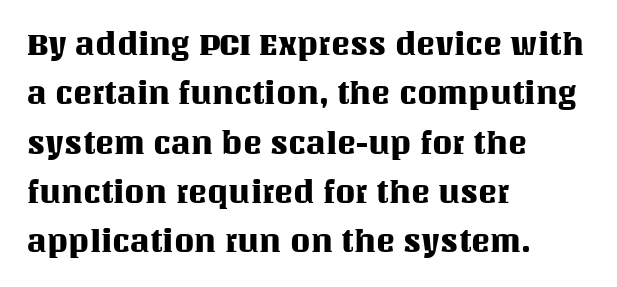
Line starts are locked; line ends wander. Character widths vary here, with narrow letters taking less room than wide ones. Compared with typical paragraphs, the rows here are spaced about the same. Rule under the text: the space is simply empty. Rendered with straight, roman letterforms. Standard letterfit; no display-style spreading of the glyphs.
